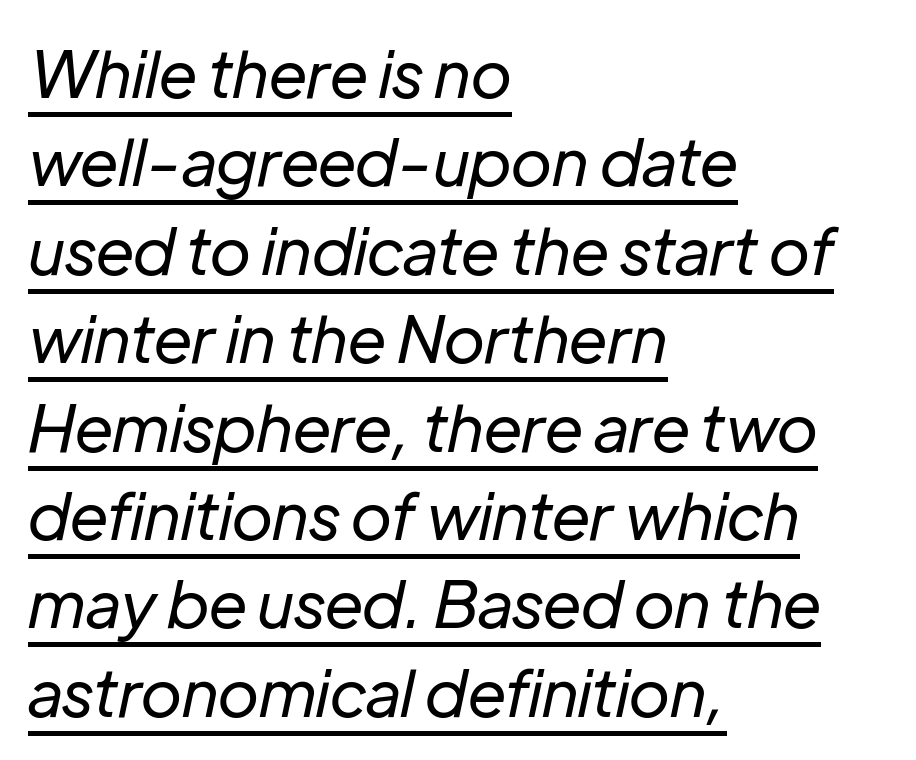
Q: Is the text bold? A: No.
Q: Is the text italic (slanted)? A: Yes, it leans right by about 12 degrees.
Q: Is the text underlined? A: Yes.
Q: How is the paragraph aligned? A: Left-aligned.
Q: Is the spacing between letters normal or unusually wide? A: Normal.
Q: Is the spacing between lines tight, normal or loose? A: Normal.
Q: Width (condensed, normal, or wide)? A: Normal.
Q: Stroke contrast? A: Low.
Q: x-height? A: Medium.
Q: Monospaced? A: No.
